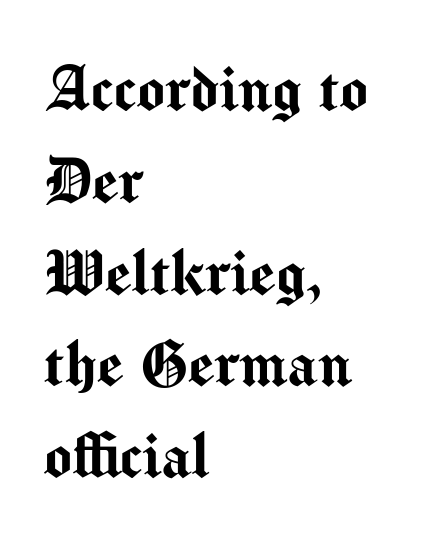
Q: Is the text italic (slanted)? A: No, it is upright.
Q: Is the typeface a serif or a sans-serif typeface? A: Sans-serif.
Q: Is the text underlined? A: No.
Q: How is the paragraph aligned? A: Left-aligned.
Q: Is the spacing between letters normal or unusually wide? A: Normal.
Q: Width (condensed, normal, or wide)? A: Normal.
Q: Stroke contrast? A: Medium.
Q: x-height? A: Medium.
Q: Monospaced? A: No.
